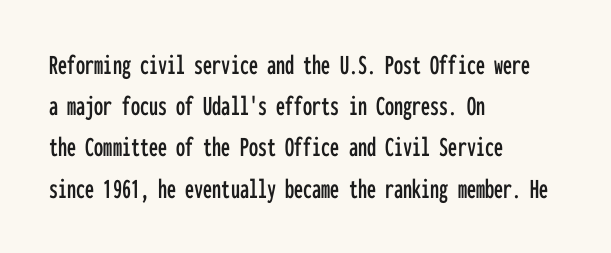
Q: Is the text italic (slanted)? A: No, it is upright.
Q: Is the typeface a serif or a sans-serif typeface? A: Sans-serif.
Q: Is the text underlined? A: No.
Q: How is the paragraph aligned? A: Left-aligned.
Q: Is the spacing between letters normal or unusually wide? A: Normal.
Q: Is the spacing between lines tight, normal or loose? A: Normal.
Q: Width (condensed, normal, or wide)? A: Condensed.
Q: Stroke contrast? A: Low.
Q: x-height? A: Medium.
Q: Monospaced? A: Yes.
